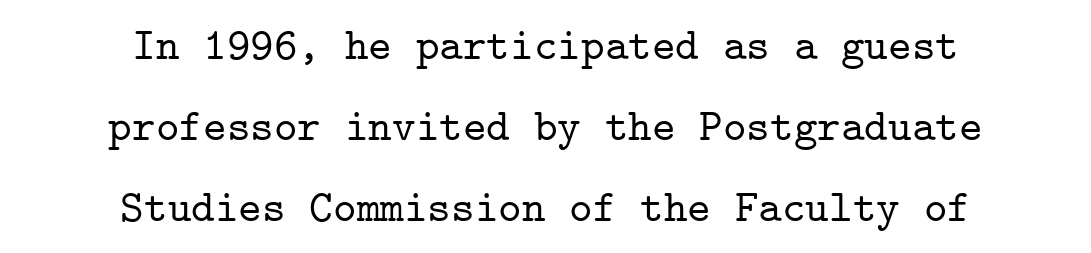
The image shows 45 px serif type, upright, monospaced; set centered, line spacing 1.8x, normal letter spacing, not underlined; low stroke contrast and a medium x-height.
